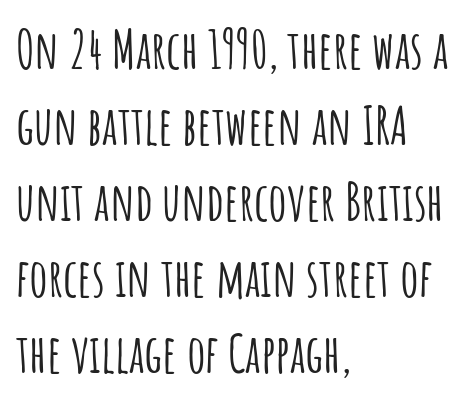
Q: Is the text italic (slanted)? A: No, it is upright.
Q: Is the typeface a serif or a sans-serif typeface? A: Sans-serif.
Q: Is the text underlined? A: No.
Q: How is the paragraph aligned? A: Left-aligned.
Q: Is the spacing between letters normal or unusually wide? A: Normal.
Q: Is the spacing between lines tight, normal or loose? A: Normal.
Q: Width (condensed, normal, or wide)? A: Condensed.
Q: Stroke contrast? A: Low.
Q: x-height? A: Large.
Q: Monospaced? A: No.
